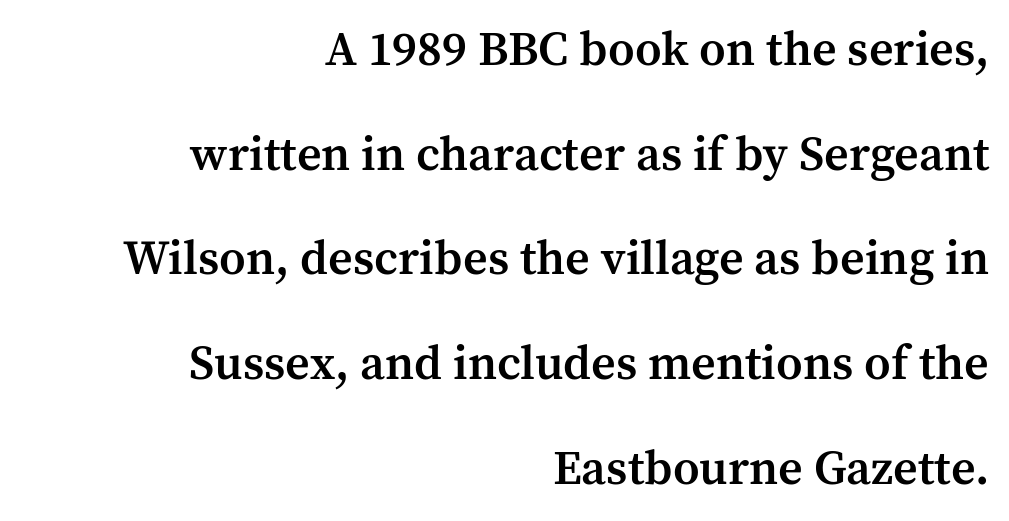
Q: Is the text bold? A: Semi-bold.
Q: Is the text italic (slanted)? A: No, it is upright.
Q: Is the typeface a serif or a sans-serif typeface? A: Serif.
Q: Is the text underlined? A: No.
Q: How is the paragraph aligned? A: Right-aligned.
Q: Is the spacing between letters normal or unusually wide? A: Normal.
Q: Is the spacing between lines tight, normal or loose? A: Loose.
Q: Width (condensed, normal, or wide)? A: Normal.
Q: Stroke contrast? A: Medium.
Q: x-height? A: Medium.
Q: Monospaced? A: No.
